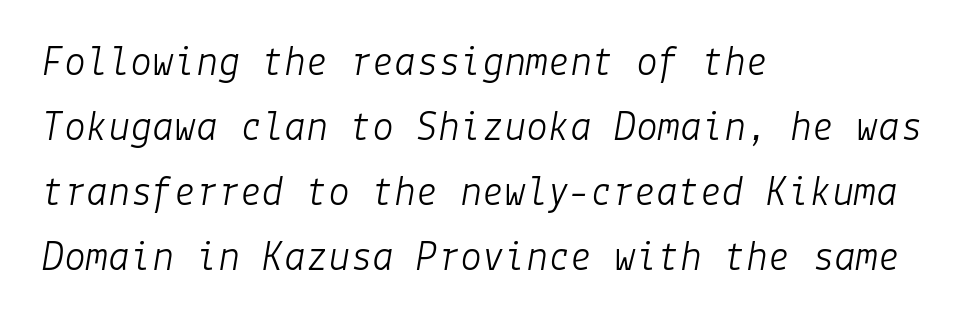
The lines in this sample share a left origin and differ only in where they stop. Does the lettering tilt? It does — this is italic. Students, observe: this is what conventionally led text looks like. Inter-character spacing is left at the font's built-in metrics. Words float on clear page, feet unadorned. Caption: face not bold, strokes unweighted.
